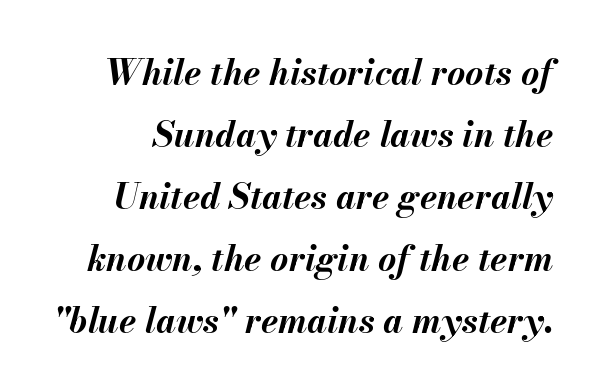
{"italic": "yes", "lean": "right", "slant_degrees": 13, "bold": "yes", "weight": "bold", "width": "normal", "stroke_contrast": "medium", "x_height": "small", "monospaced": "no", "underline": "no", "line_spacing_ratio": 1.77, "letter_spacing": "normal", "letter_spacing_em": 0.0, "glyph_px": 35}
